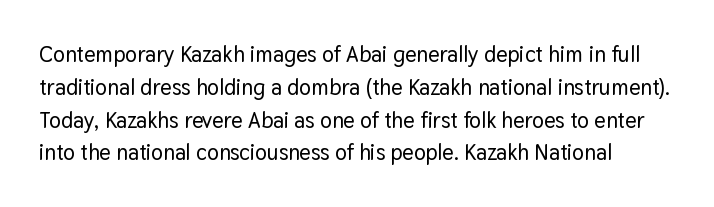
{"italic": "no", "underline": "no", "line_spacing": "normal", "line_spacing_ratio": 1.49, "letter_spacing": "normal", "letter_spacing_em": 0.0, "glyph_px": 22}
